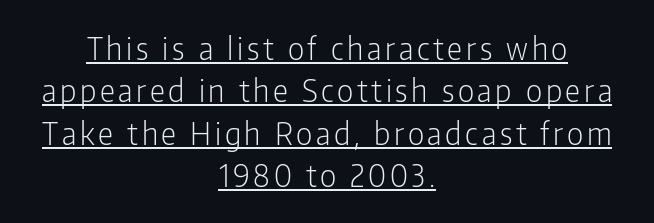
{"serif": "no", "italic": "no", "bold": "no", "weight": "light", "width": "condensed", "stroke_contrast": "low", "x_height": "medium", "monospaced": "no", "underline": "yes", "align": "center", "line_spacing": "normal", "line_spacing_ratio": 1.41, "glyph_px": 30}
